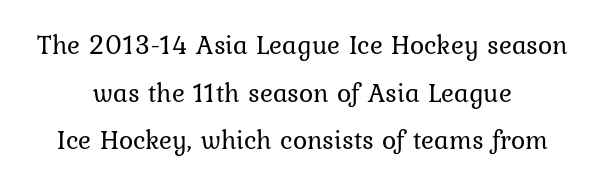
Q: Is the text bold? A: No.
Q: Is the text italic (slanted)? A: No, it is upright.
Q: Is the text underlined? A: No.
Q: How is the paragraph aligned? A: Centered.
Q: Is the spacing between letters normal or unusually wide? A: Normal.
